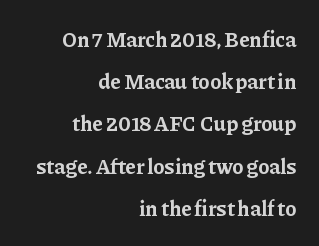
The image shows 21 px bold type, upright; set right-aligned, loose line spacing (2.01x), normal letter spacing, not underlined.
